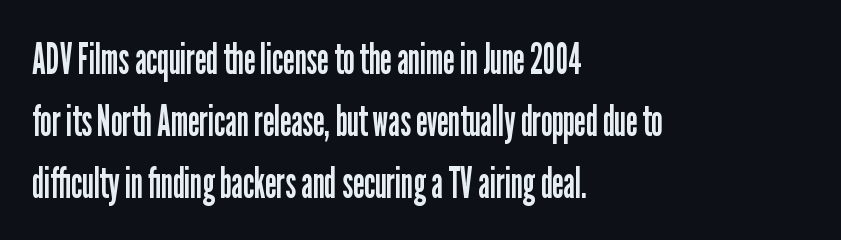
The image shows 43 px regular-weight, condensed sans-serif type, upright; set left-aligned, normal line spacing (1.44x), normal letter spacing, not underlined; low stroke contrast and a medium x-height.
